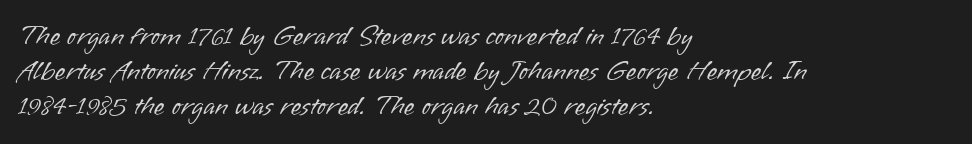
The image shows 27 px text type; set left-aligned, normal line spacing (1.29x), normal letter spacing, not underlined.
